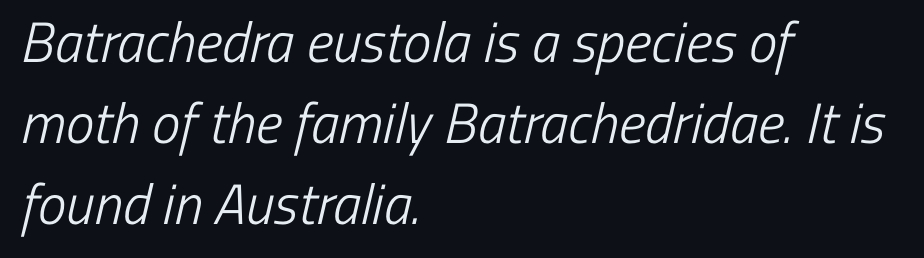
Q: Is the text bold? A: No.
Q: Is the typeface a serif or a sans-serif typeface? A: Sans-serif.
Q: Is the text underlined? A: No.
Q: How is the paragraph aligned? A: Left-aligned.
Q: Is the spacing between letters normal or unusually wide? A: Normal.
Q: Is the spacing between lines tight, normal or loose? A: Normal.
Q: Width (condensed, normal, or wide)? A: Condensed.
Q: Stroke contrast? A: Low.
Q: x-height? A: Medium.
Q: Monospaced? A: No.
